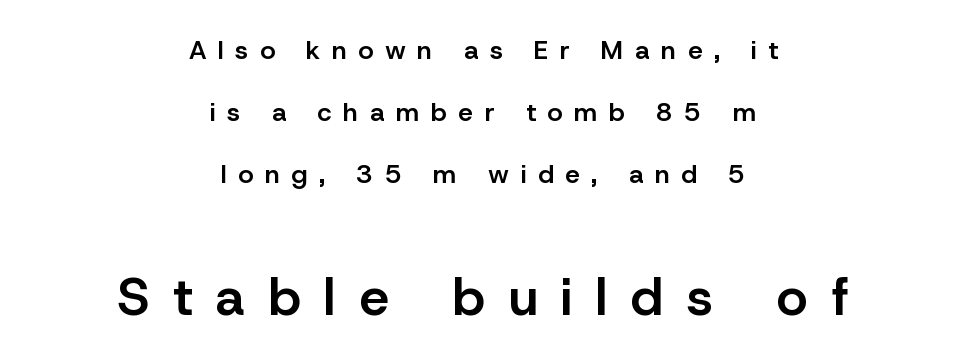
Q: Is the text bold? A: Semi-bold.
Q: Is the text italic (slanted)? A: No, it is upright.
Q: Is the typeface a serif or a sans-serif typeface? A: Sans-serif.
Q: Is the text underlined? A: No.
Q: How is the paragraph aligned? A: Centered.
Q: Is the spacing between letters normal or unusually wide? A: Unusually wide.
Q: Is the spacing between lines tight, normal or loose? A: Loose.
Q: Which block of text is set in a larger size, the first (top) or the second (bottom)? A: The second (bottom) one.
Q: Width (condensed, normal, or wide)? A: Normal.
Q: Stroke contrast? A: Low.
Q: x-height? A: Medium.
Q: Monospaced? A: No.
